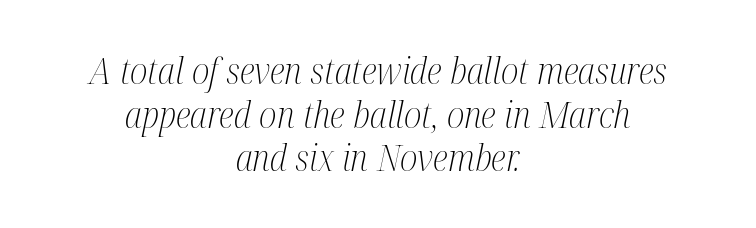
The face used here has a pronounced slope to its letters. Vertical stems look standard width or narrower in stroke. Character widths vary here, with narrow letters taking less room than wide ones. Where is the straight margin? There isn't one; the lines are centered. The foot of each line stays bare and open.
